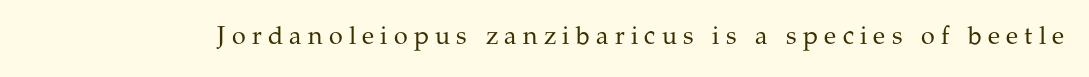
The image shows 25 px text type, upright; set unusually wide letter spacing (+0.25 em), not underlined.
